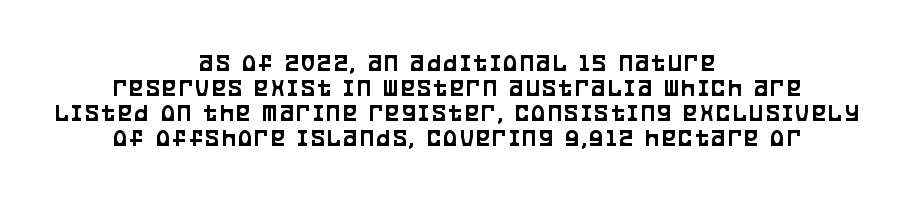
Q: Is the text italic (slanted)? A: No, it is upright.
Q: Is the text underlined? A: No.
Q: How is the paragraph aligned? A: Centered.
Q: Is the spacing between lines tight, normal or loose? A: Tight.
